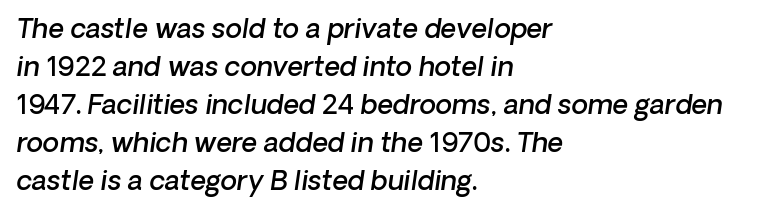
The image shows 27 px text type, italic (leaning right); set left-aligned, normal line spacing (1.41x), normal letter spacing, not underlined.
